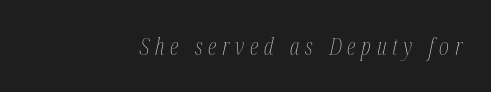
The letterforms sit at book weight or below. Would a proofreader flag this as italicized? Yes. Descenders hang freely into open space. This sample uses expanded letter spacing, leaving extra air between glyphs. This sample is right-justified, so line beginnings fall wherever the words allow.
